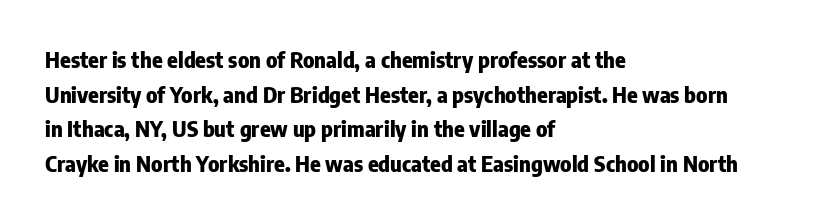
Q: Is the text bold? A: Yes.
Q: Is the text italic (slanted)? A: No, it is upright.
Q: Is the text underlined? A: No.
Q: How is the paragraph aligned? A: Left-aligned.
Q: Is the spacing between letters normal or unusually wide? A: Normal.
Q: Is the spacing between lines tight, normal or loose? A: Normal.
